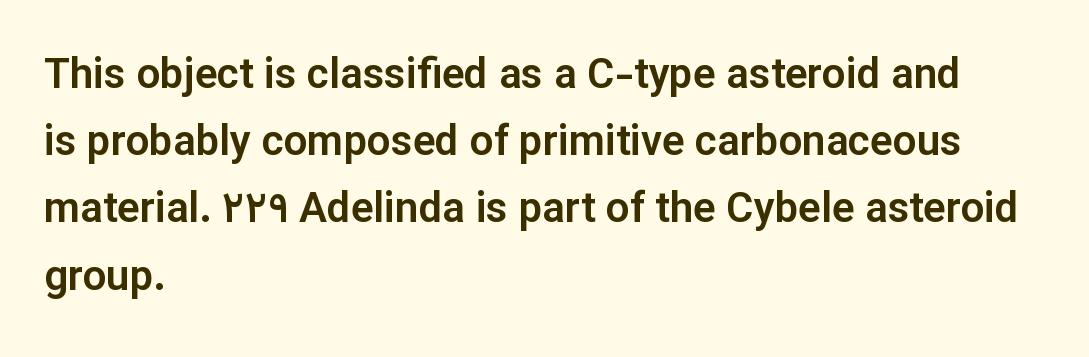
Q: Is the text italic (slanted)? A: No, it is upright.
Q: Is the typeface a serif or a sans-serif typeface? A: Sans-serif.
Q: Is the text underlined? A: No.
Q: How is the paragraph aligned? A: Left-aligned.
Q: Is the spacing between letters normal or unusually wide? A: Normal.
Q: Is the spacing between lines tight, normal or loose? A: Normal.
Q: Width (condensed, normal, or wide)? A: Normal.
Q: Stroke contrast? A: Low.
Q: x-height? A: Medium.
Q: Monospaced? A: No.
